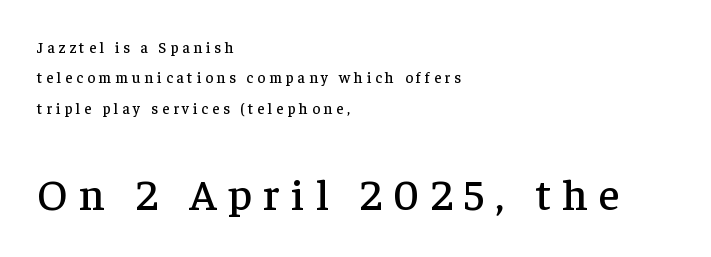
Q: Is the text italic (slanted)? A: No, it is upright.
Q: Is the typeface a serif or a sans-serif typeface? A: Serif.
Q: Is the text underlined? A: No.
Q: How is the paragraph aligned? A: Left-aligned.
Q: Is the spacing between letters normal or unusually wide? A: Unusually wide.
Q: Is the spacing between lines tight, normal or loose? A: Loose.
Q: Which block of text is set in a larger size, the first (top) or the second (bottom)? A: The second (bottom) one.
Q: Width (condensed, normal, or wide)? A: Normal.
Q: Stroke contrast? A: Low.
Q: x-height? A: Medium.
Q: Monospaced? A: No.
